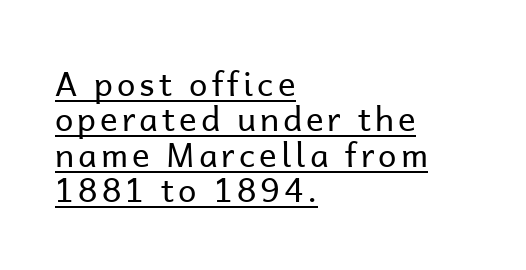
{"serif": "no", "italic": "no", "bold": "no", "weight": "regular", "width": "normal", "stroke_contrast": "low", "x_height": "medium", "monospaced": "no", "underline": "yes", "align": "left", "line_spacing": "tight", "line_spacing_ratio": 1.07, "glyph_px": 33}
